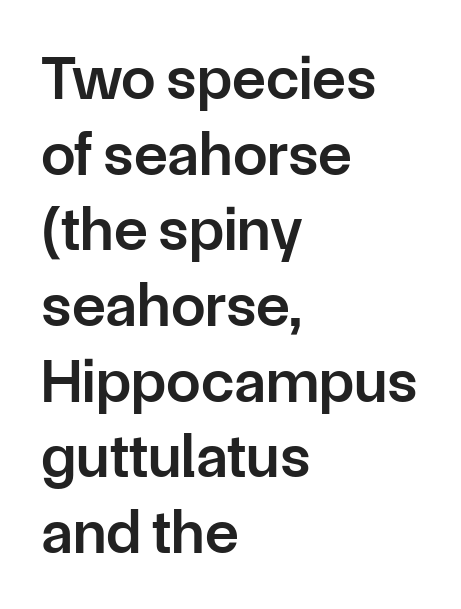
{"serif": "no", "italic": "no", "bold": "semi", "weight": "semibold", "width": "normal", "stroke_contrast": "low", "x_height": "medium", "monospaced": "no", "underline": "no", "align": "left", "line_spacing_ratio": 1.22, "letter_spacing": "normal", "letter_spacing_em": 0.0, "glyph_px": 62}
